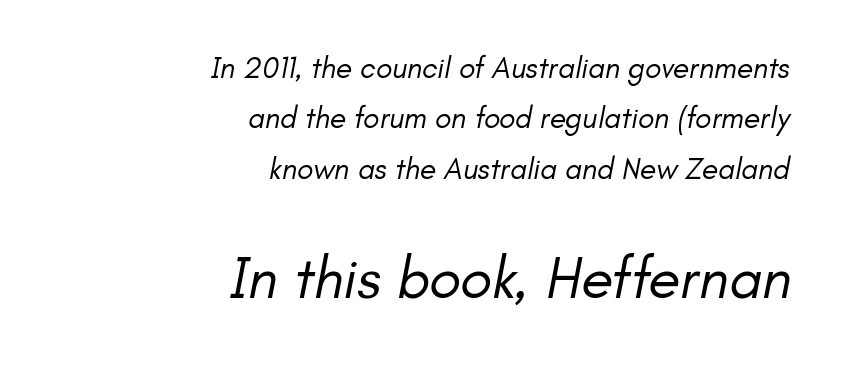
The baseline area is clear. The letters advance in unequal steps, a hallmark of proportional type. Typeset ragged left — the right edge is the straight one. The type is set solid horizontally, with unmodified tracking. The cut favours lightness, reaching ordinary text weight at its darkest.
